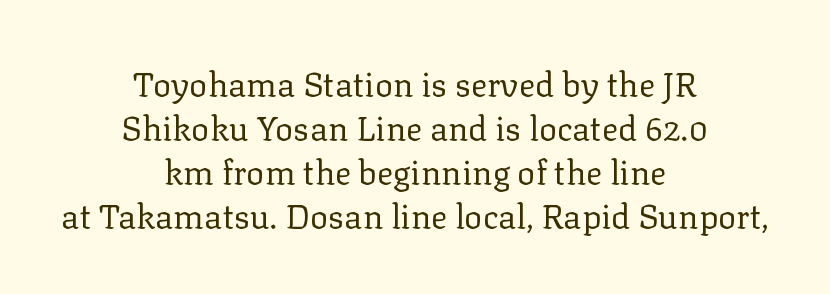
The strokes are not fattened; the text isn't bold. Regarding serifs, this sample has them. Spacing verdict: proportional, widths tailored to each character. Horizontal alignment here is central, giving a formal, balanced look. The rendering keeps characters at their native spacing. The lines sit at an ordinary, default distance from one another.
